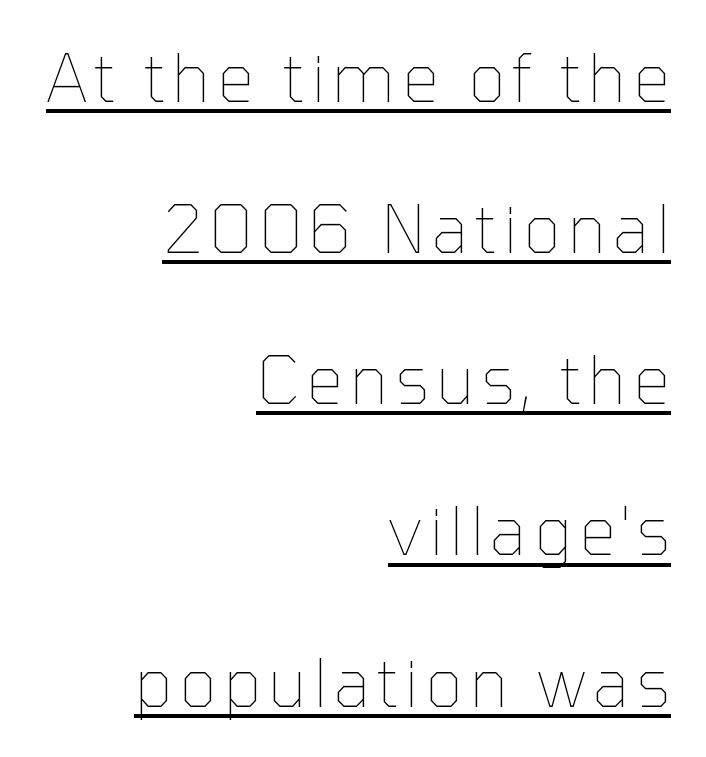
Q: Is the text bold? A: No.
Q: Is the text italic (slanted)? A: No, it is upright.
Q: Is the text underlined? A: Yes.
Q: How is the paragraph aligned? A: Right-aligned.
Q: Is the spacing between lines tight, normal or loose? A: Loose.
Q: Width (condensed, normal, or wide)? A: Normal.
Q: Stroke contrast? A: Low.
Q: x-height? A: Medium.
Q: Monospaced? A: No.
